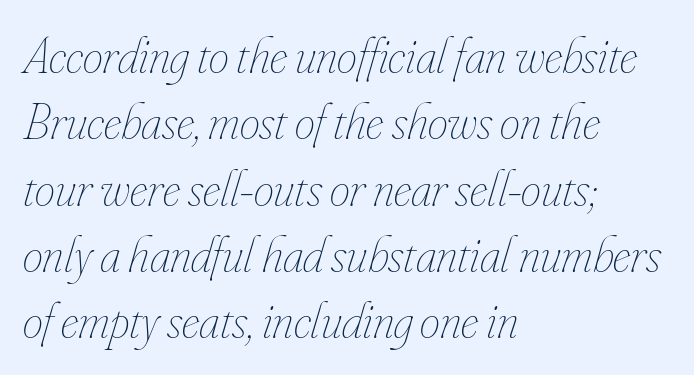
Every row of glyphs begins at an identical x-position on the left. The words here are not underlined. These lines were composed using italics. Proportional: the letters do not fall into vertical columns.
